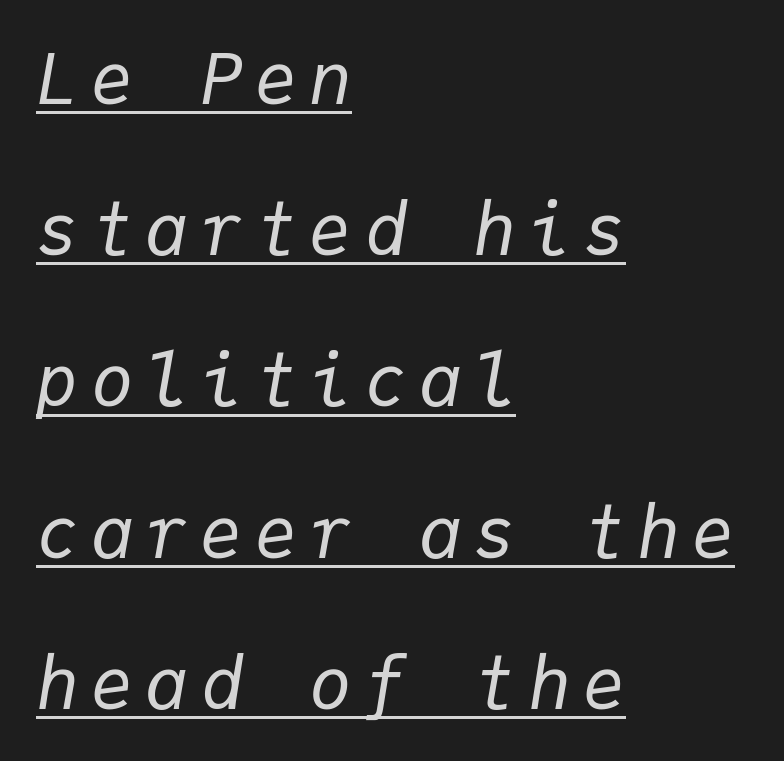
The paragraph shown leans on its left margin. Line spacing here is loose. Tall strokes in this sample are angled rather than plumb. Spacing verdict: monospaced, one width for all characters.
